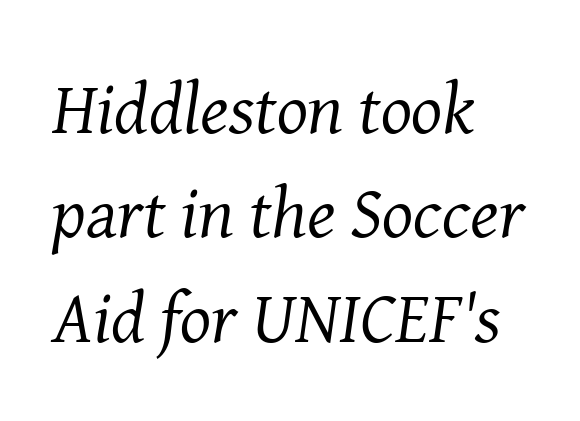
Q: Is the text bold? A: No.
Q: Is the text italic (slanted)? A: Yes, it leans right by about 8 degrees.
Q: Is the typeface a serif or a sans-serif typeface? A: Serif.
Q: Is the text underlined? A: No.
Q: How is the paragraph aligned? A: Left-aligned.
Q: Is the spacing between letters normal or unusually wide? A: Normal.
Q: Is the spacing between lines tight, normal or loose? A: Normal.
Q: Width (condensed, normal, or wide)? A: Normal.
Q: Stroke contrast? A: Medium.
Q: x-height? A: Medium.
Q: Monospaced? A: No.
